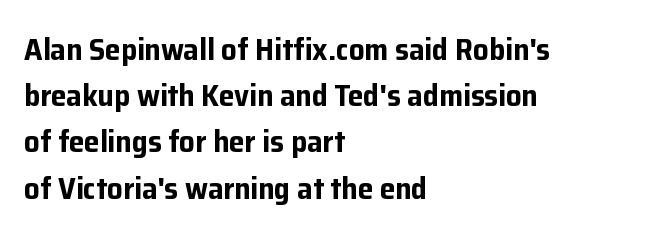
{"serif": "no", "italic": "no", "bold": "yes", "weight": "bold", "width": "normal", "stroke_contrast": "low", "x_height": "medium", "monospaced": "no", "underline": "no", "align": "left", "line_spacing": "normal", "line_spacing_ratio": 1.49, "letter_spacing": "normal", "letter_spacing_em": 0.0, "glyph_px": 31}
